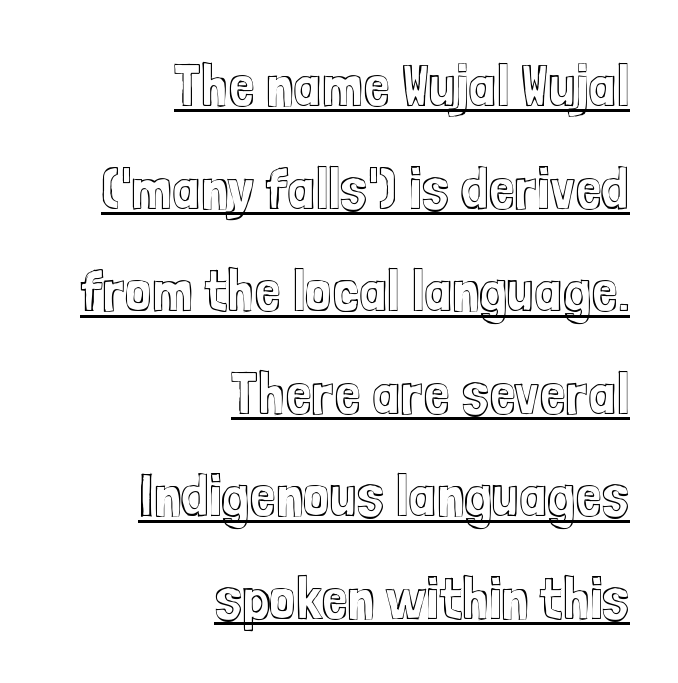
{"italic": "no", "width": "condensed", "x_height": "medium", "monospaced": "no", "underline": "yes", "align": "right", "line_spacing_ratio": 1.71, "letter_spacing": "normal", "letter_spacing_em": 0.0, "glyph_px": 60}
